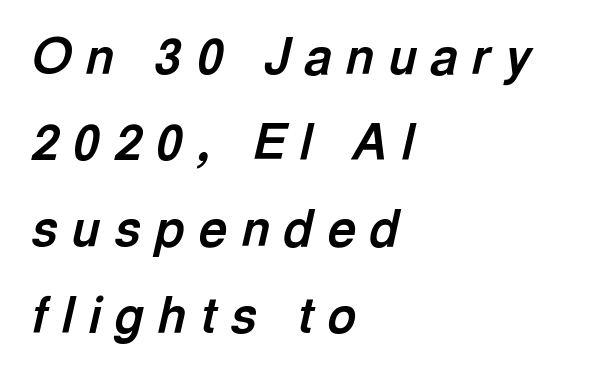
These lines are set flush left with a ragged right edge. What weight is shown? A full bold with thick strokes. Underline: absent. Substantial extra tracking has been applied to these lines. The passage shown is typed in a proportional face where columns would drift. Does the lettering tilt? It does — this is italic.
